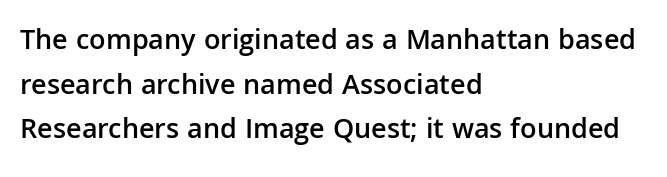
The setting favours the left margin, as ordinary paragraphs usually do. Interline gaps are of average width in this sample. This sample uses a sans-serif face. Each row of text sits above clean, open space. Stems and bowls a touch heavier than normal — semibold. Standard letterfit; no display-style spreading of the glyphs.
